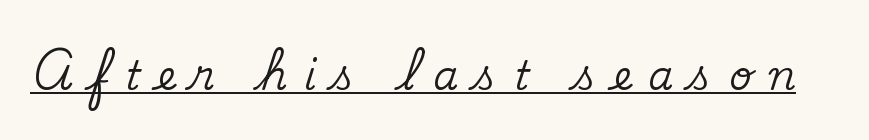
Q: Is the text italic (slanted)? A: Yes.
Q: Is the text underlined? A: Yes.
Q: Is the spacing between letters normal or unusually wide? A: Unusually wide.
Q: Width (condensed, normal, or wide)? A: Normal.
Q: Stroke contrast? A: Medium.
Q: x-height? A: Small.
Q: Monospaced? A: No.
